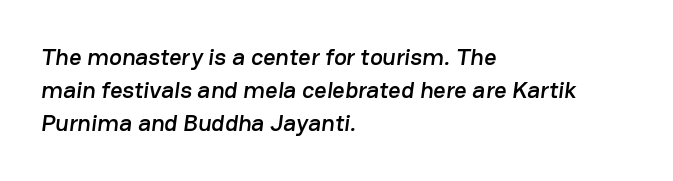
The image shows 24 px text type; set left-aligned, normal line spacing (1.38x), normal letter spacing, not underlined.
